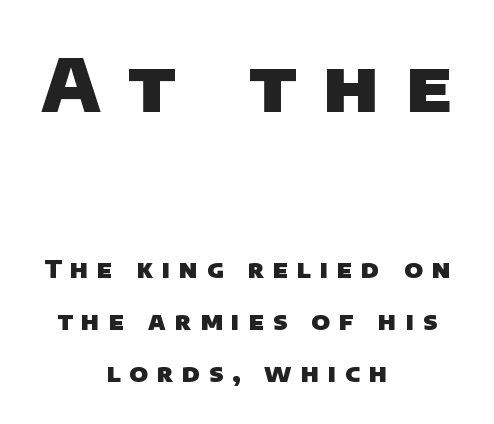
{"serif": "no", "bold": "yes", "weight": "heavy", "width": "normal", "stroke_contrast": "low", "x_height": "large", "monospaced": "no", "underline": "no", "align": "center", "line_spacing": "loose", "line_spacing_ratio": 2.17, "letter_spacing": "wide", "letter_spacing_em": 0.37, "larger_block": "first", "size_ratio": 3.04, "glyph_px": 73}
